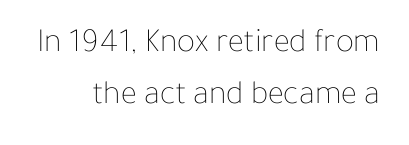
The image shows 34 px thin type, upright; set normal line spacing (1.52x), normal letter spacing, not underlined; low stroke contrast and a medium x-height.
